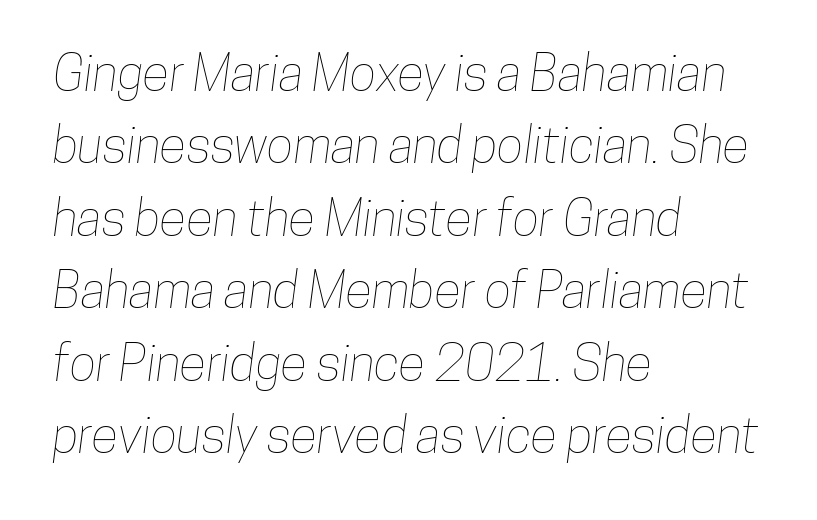
The image shows 50 px condensed type; set left-aligned, normal line spacing (1.45x), normal letter spacing, not underlined; low stroke contrast and a medium x-height.
